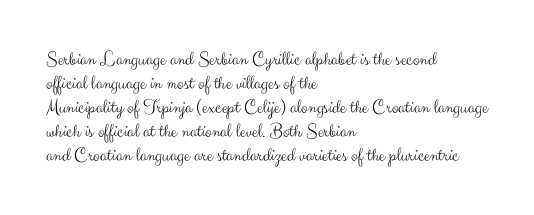
{"bold": "no", "underline": "no", "align": "left", "line_spacing_ratio": 1.2, "letter_spacing": "normal", "letter_spacing_em": 0.0, "glyph_px": 20}
